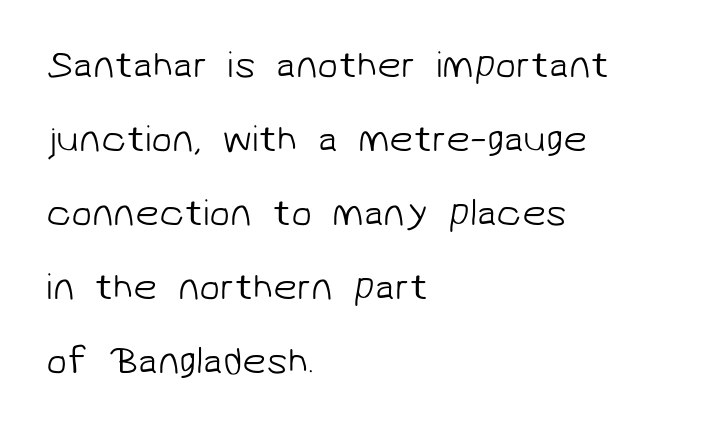
Q: Is the text bold? A: No.
Q: Is the typeface a serif or a sans-serif typeface? A: Sans-serif.
Q: Is the text underlined? A: No.
Q: How is the paragraph aligned? A: Left-aligned.
Q: Is the spacing between letters normal or unusually wide? A: Normal.
Q: Is the spacing between lines tight, normal or loose? A: Loose.
Q: Width (condensed, normal, or wide)? A: Normal.
Q: Stroke contrast? A: Low.
Q: x-height? A: Medium.
Q: Monospaced? A: No.
